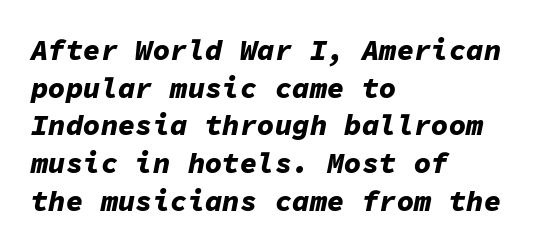
Q: Is the text bold? A: Yes.
Q: Is the text italic (slanted)? A: Yes, it leans right by about 11 degrees.
Q: Is the text underlined? A: No.
Q: How is the paragraph aligned? A: Left-aligned.
Q: Is the spacing between letters normal or unusually wide? A: Normal.
Q: Is the spacing between lines tight, normal or loose? A: Normal.
Q: Width (condensed, normal, or wide)? A: Normal.
Q: Stroke contrast? A: Low.
Q: x-height? A: Medium.
Q: Monospaced? A: Yes.
